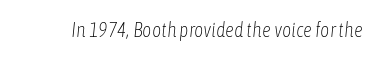
{"italic": "yes", "lean": "right", "slant_degrees": 6, "bold": "no", "underline": "no", "letter_spacing": "normal", "letter_spacing_em": 0.0, "glyph_px": 20}
